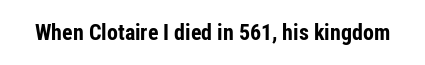
{"italic": "no", "bold": "yes", "underline": "no", "letter_spacing": "normal", "letter_spacing_em": 0.0, "glyph_px": 22}
